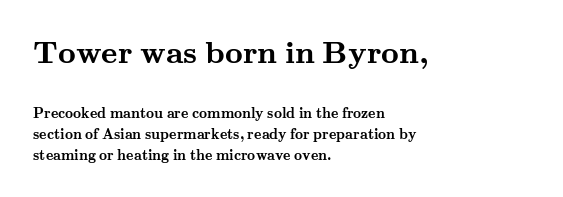
Stroke thickness is high; the sample reads as a true bold. Ascenders rise straight up at ninety degrees. Between these two stacked blocks, the higher one wins on size. Interline gaps are of average width in this sample. Proportional: the letters do not fall into vertical columns.
